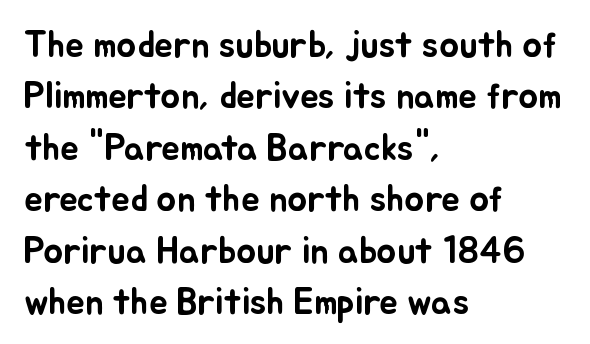
The image shows 37 px text type, upright; set left-aligned, normal line spacing (1.39x), normal letter spacing, not underlined; low stroke contrast and a small x-height.
